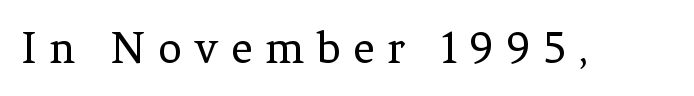
Q: Is the text bold? A: No.
Q: Is the text italic (slanted)? A: No, it is upright.
Q: Is the typeface a serif or a sans-serif typeface? A: Serif.
Q: Is the text underlined? A: No.
Q: Is the spacing between letters normal or unusually wide? A: Unusually wide.
Q: Width (condensed, normal, or wide)? A: Normal.
Q: Stroke contrast? A: Low.
Q: x-height? A: Medium.
Q: Monospaced? A: No.
